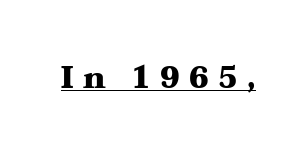
The image shows 30 px heavy, wide serif type, upright; set unusually wide letter spacing (+0.3 em), underlined; medium stroke contrast and a medium x-height.
